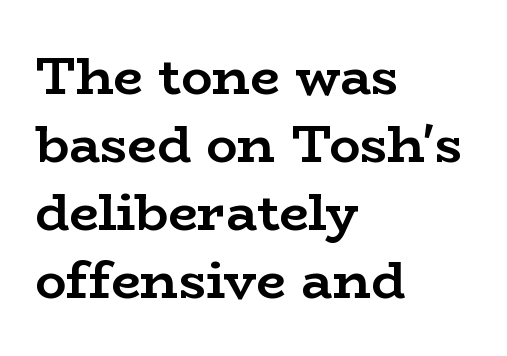
Q: Is the text bold? A: Yes.
Q: Is the text italic (slanted)? A: No, it is upright.
Q: Is the typeface a serif or a sans-serif typeface? A: Serif.
Q: Is the text underlined? A: No.
Q: How is the paragraph aligned? A: Left-aligned.
Q: Is the spacing between letters normal or unusually wide? A: Normal.
Q: Is the spacing between lines tight, normal or loose? A: Normal.
Q: Width (condensed, normal, or wide)? A: Wide.
Q: Stroke contrast? A: Low.
Q: x-height? A: Medium.
Q: Monospaced? A: No.
